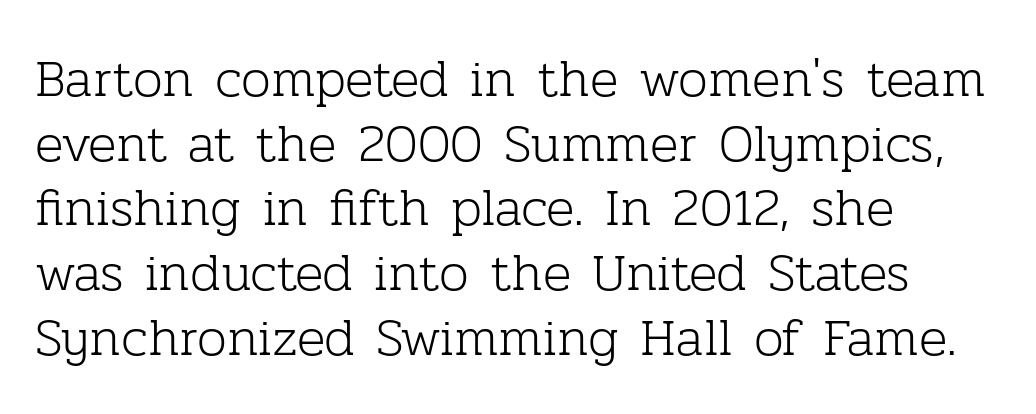
The image shows 53 px light serif type, upright; set left-aligned, line spacing 1.22x, normal letter spacing, not underlined; low stroke contrast and a medium x-height.
